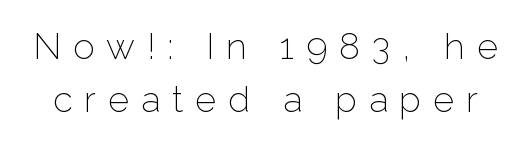
Q: Is the text bold? A: No.
Q: Is the text italic (slanted)? A: No, it is upright.
Q: Is the typeface a serif or a sans-serif typeface? A: Sans-serif.
Q: Is the text underlined? A: No.
Q: Is the spacing between letters normal or unusually wide? A: Unusually wide.
Q: Is the spacing between lines tight, normal or loose? A: Normal.
Q: Width (condensed, normal, or wide)? A: Normal.
Q: Stroke contrast? A: Low.
Q: x-height? A: Medium.
Q: Monospaced? A: No.
